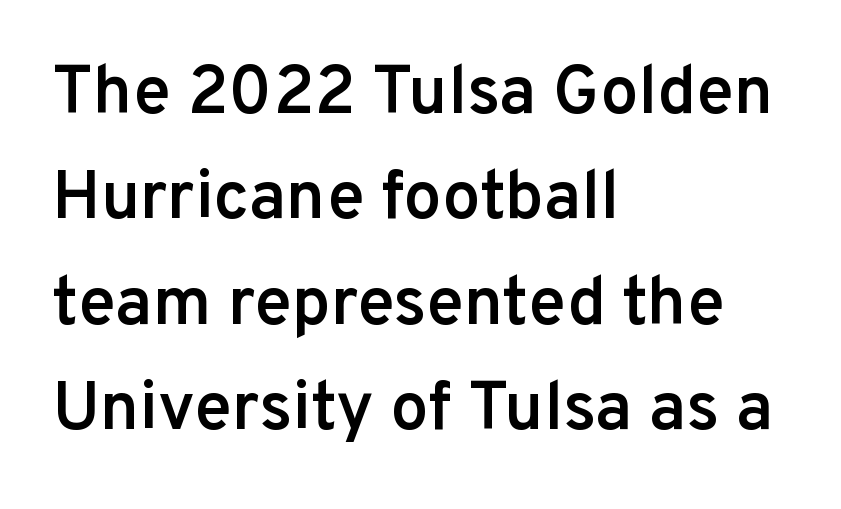
{"serif": "no", "italic": "no", "bold": "semi", "weight": "semibold", "width": "normal", "stroke_contrast": "low", "x_height": "medium", "monospaced": "no", "underline": "no", "align": "left", "line_spacing": "normal", "line_spacing_ratio": 1.55, "letter_spacing": "normal", "letter_spacing_em": 0.0, "glyph_px": 68}
